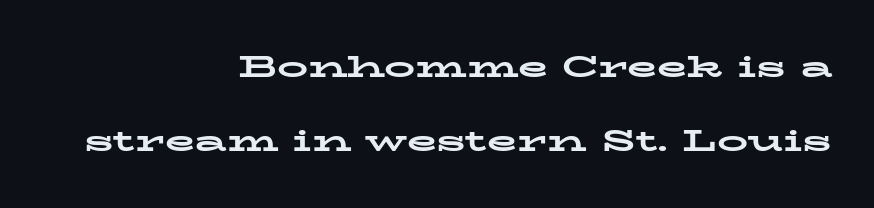
{"serif": "yes", "italic": "no", "bold": "yes", "weight": "bold", "width": "wide", "stroke_contrast": "low", "x_height": "medium", "monospaced": "no", "underline": "no", "align": "right", "line_spacing": "loose", "line_spacing_ratio": 2.4, "letter_spacing": "normal", "letter_spacing_em": 0.0, "glyph_px": 31}
